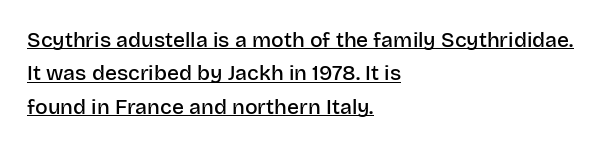
{"italic": "no", "bold": "semi", "underline": "yes", "align": "left", "line_spacing": "normal", "line_spacing_ratio": 1.59, "letter_spacing": "normal", "letter_spacing_em": 0.0, "glyph_px": 21}
